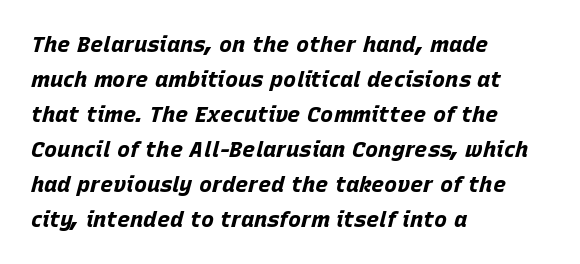
Heft: maximum for text — a bold. Bare-footed words on every line. The type is set solid horizontally, with unmodified tracking. The block of text has a typical density, with ordinary space between rows. Leftover space on each line is placed entirely after the last word.
